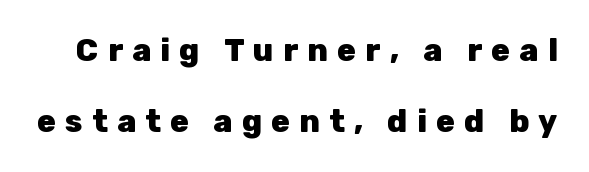
Its strokes are broad and dark, the hallmark of bold type. Do the characters align in a grid? No, the font is proportional. The face used here is rendered with a markedly widened letterfit. Interline gaps are noticeably wide in this sample. The typography opts for an upright posture over an oblique one.
